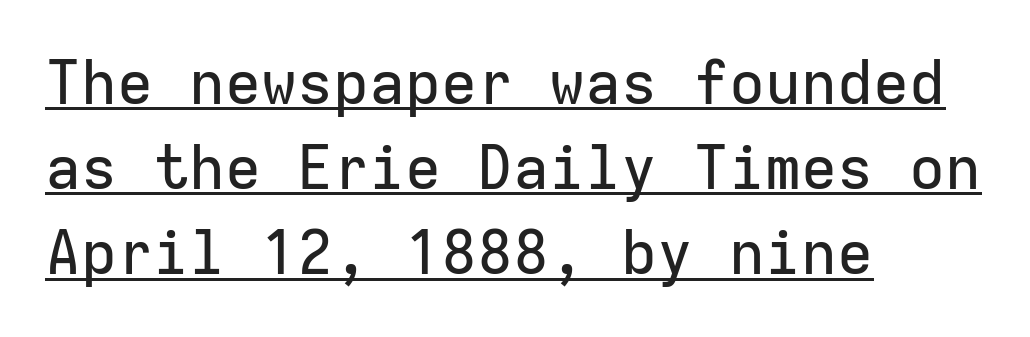
Q: Is the text italic (slanted)? A: No, it is upright.
Q: Is the typeface a serif or a sans-serif typeface? A: Sans-serif.
Q: Is the text underlined? A: Yes.
Q: How is the paragraph aligned? A: Left-aligned.
Q: Is the spacing between letters normal or unusually wide? A: Normal.
Q: Is the spacing between lines tight, normal or loose? A: Normal.
Q: Width (condensed, normal, or wide)? A: Normal.
Q: Stroke contrast? A: Low.
Q: x-height? A: Medium.
Q: Monospaced? A: Yes.
